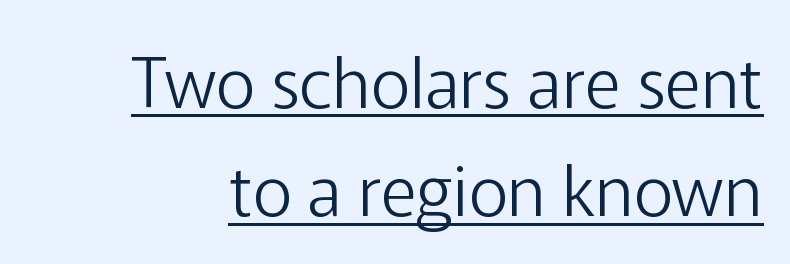
Q: Is the text bold? A: No.
Q: Is the text italic (slanted)? A: No, it is upright.
Q: Is the typeface a serif or a sans-serif typeface? A: Sans-serif.
Q: Is the text underlined? A: Yes.
Q: Is the spacing between letters normal or unusually wide? A: Normal.
Q: Is the spacing between lines tight, normal or loose? A: Normal.
Q: Width (condensed, normal, or wide)? A: Normal.
Q: Stroke contrast? A: Low.
Q: x-height? A: Medium.
Q: Monospaced? A: No.
